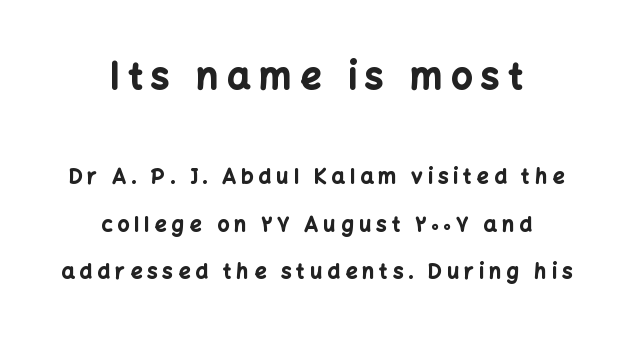
Decoration check: the copy has no underline. Compared with a flush-left layout, this one balances lines on the center instead. This sample trades compactness for vertical openness between lines. Its strokes are broad and dark, the hallmark of bold type.
